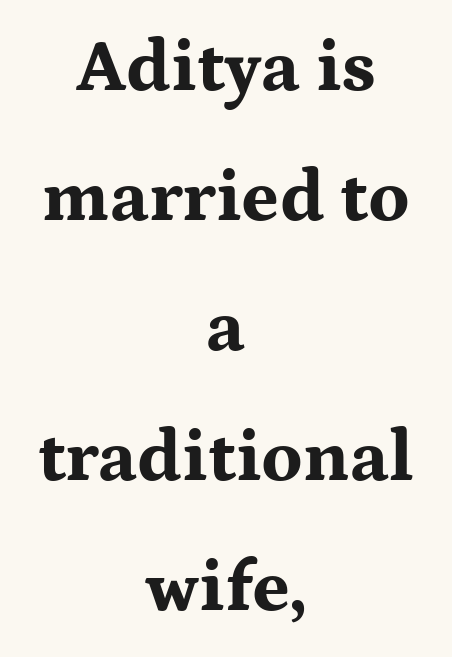
{"serif": "yes", "italic": "no", "bold": "yes", "weight": "bold", "width": "wide", "stroke_contrast": "medium", "x_height": "medium", "monospaced": "no", "underline": "no", "align": "center", "line_spacing_ratio": 1.78, "letter_spacing": "normal", "letter_spacing_em": 0.0, "glyph_px": 73}
